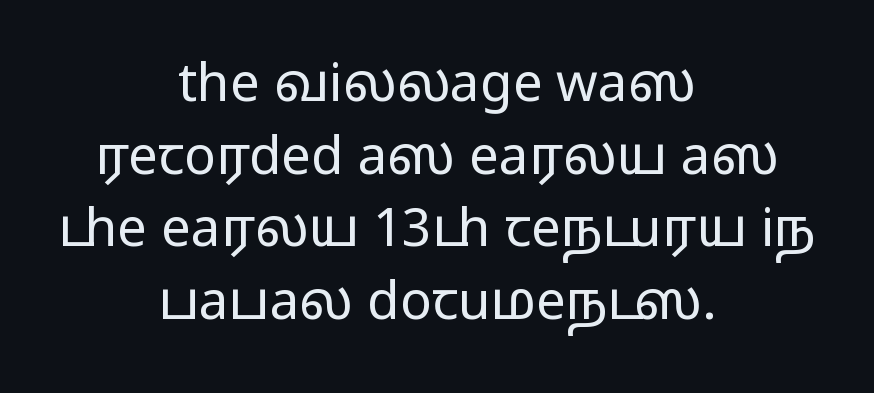
{"serif": "no", "italic": "no", "bold": "no", "weight": "regular", "width": "wide", "stroke_contrast": "low", "x_height": "medium", "monospaced": "no", "underline": "no", "align": "center", "line_spacing": "normal", "line_spacing_ratio": 1.37, "letter_spacing": "normal", "letter_spacing_em": 0.0, "glyph_px": 53}
